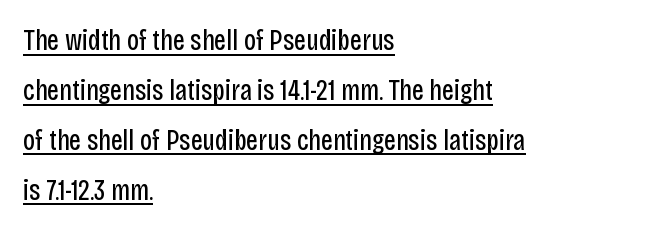
The font's upright variant was chosen for this text. Underlined type. Here the designer chose a conventional face with non-uniform glyph widths. Regarding serifs, this sample does without them. Caption: multi-line text, flush left, ragged right. The type is set solid horizontally, with unmodified tracking.
